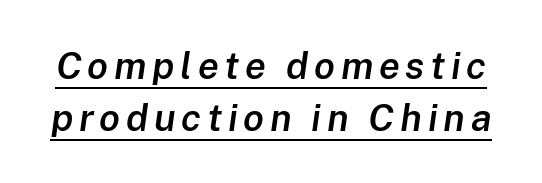
{"italic": "yes", "lean": "right", "slant_degrees": 8, "bold": "semi", "weight": "semibold", "width": "normal", "stroke_contrast": "low", "x_height": "medium", "monospaced": "no", "underline": "yes", "line_spacing": "normal", "line_spacing_ratio": 1.37, "glyph_px": 38}
